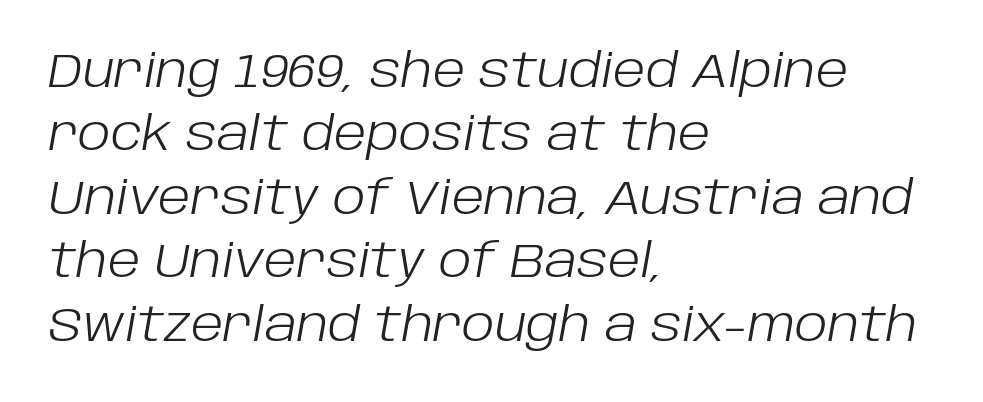
{"italic": "yes", "lean": "right", "slant_degrees": 10, "bold": "no", "weight": "light", "width": "normal", "stroke_contrast": "low", "x_height": "large", "monospaced": "no", "underline": "no", "align": "left", "line_spacing": "normal", "line_spacing_ratio": 1.35, "letter_spacing": "normal", "letter_spacing_em": 0.0, "glyph_px": 47}
